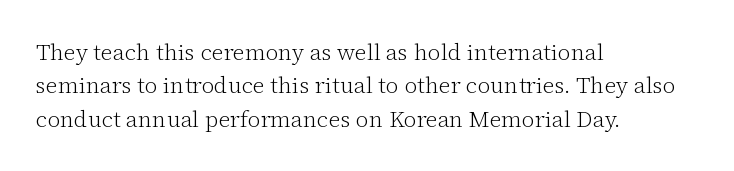
The image shows 23 px text type, upright; set left-aligned, normal line spacing (1.45x), normal letter spacing, not underlined.
